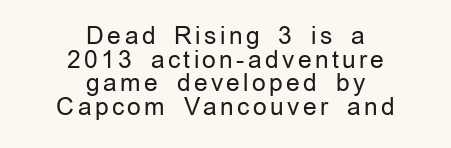
The image shows 24 px text type, upright; set centered, tight line spacing (0.98x), not underlined.
